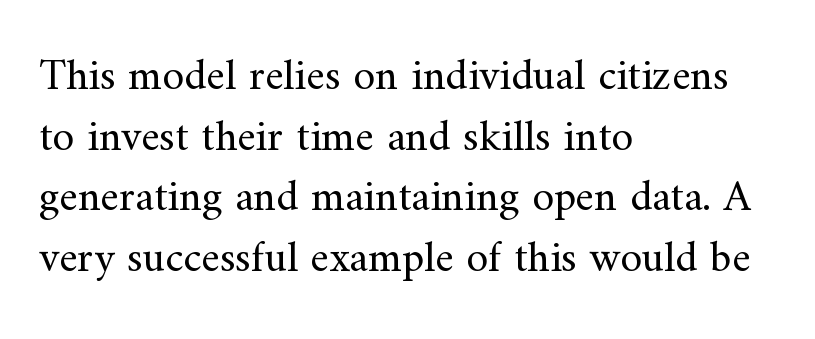
The passage is arranged the way most books set body copy — flush left. The font's upright variant was chosen for this text. Look at the bottom of the vertical strokes: they flare into serifs here. Summary of weight: not heavy and not bold.
